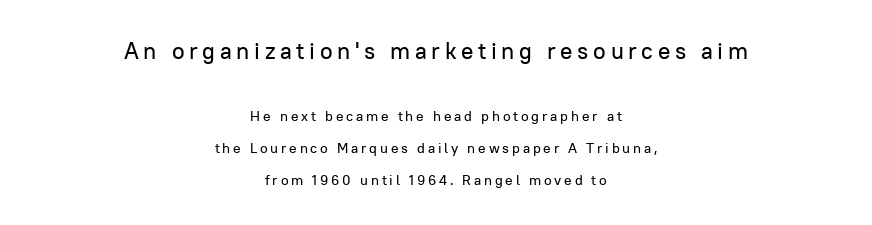
Q: Is the text italic (slanted)? A: No, it is upright.
Q: Is the text underlined? A: No.
Q: How is the paragraph aligned? A: Centered.
Q: Is the spacing between letters normal or unusually wide? A: Unusually wide.
Q: Is the spacing between lines tight, normal or loose? A: Loose.
Q: Which block of text is set in a larger size, the first (top) or the second (bottom)? A: The first (top) one.
